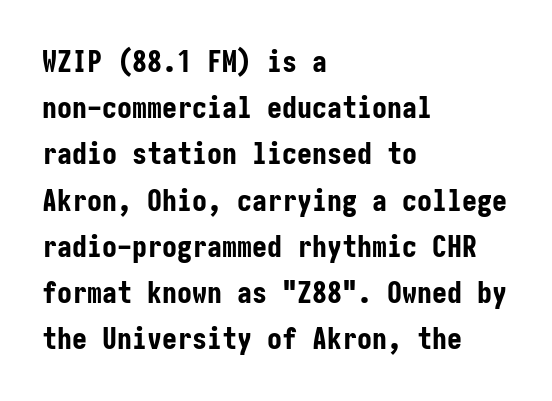
{"serif": "no", "italic": "no", "bold": "yes", "weight": "bold", "width": "condensed", "stroke_contrast": "low", "x_height": "medium", "underline": "no", "align": "left", "line_spacing": "normal", "line_spacing_ratio": 1.54, "letter_spacing": "normal", "letter_spacing_em": 0.0, "glyph_px": 30}
